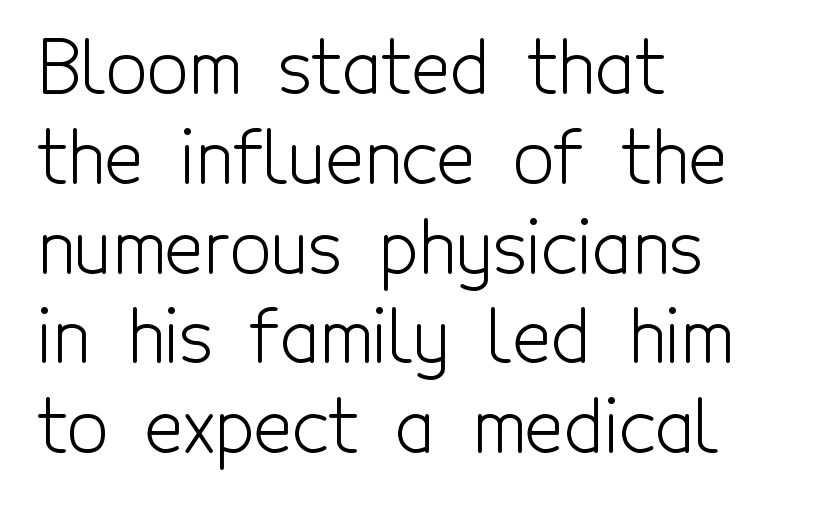
Q: Is the text bold? A: No.
Q: Is the text italic (slanted)? A: No, it is upright.
Q: Is the typeface a serif or a sans-serif typeface? A: Sans-serif.
Q: Is the text underlined? A: No.
Q: How is the paragraph aligned? A: Left-aligned.
Q: Is the spacing between letters normal or unusually wide? A: Normal.
Q: Width (condensed, normal, or wide)? A: Condensed.
Q: x-height? A: Medium.
Q: Monospaced? A: No.
